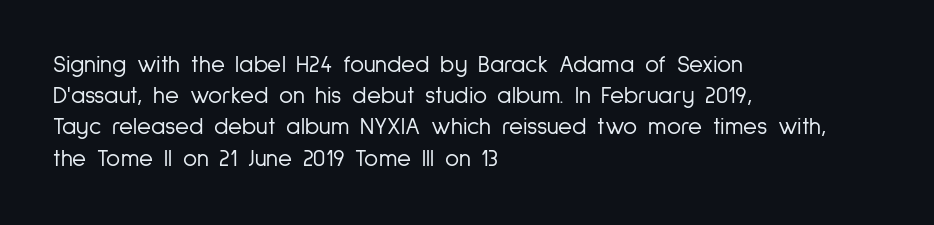
{"italic": "no", "bold": "no", "underline": "no", "align": "left", "line_spacing": "normal", "line_spacing_ratio": 1.3, "letter_spacing": "normal", "letter_spacing_em": 0.0, "glyph_px": 24}
